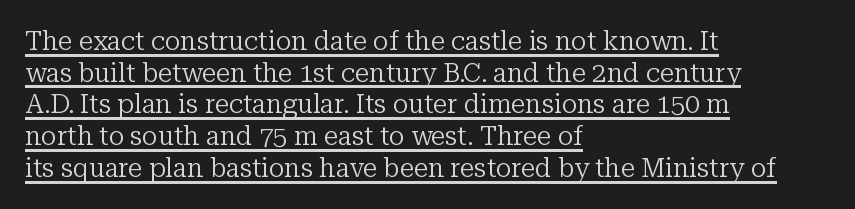
{"italic": "no", "bold": "no", "underline": "yes", "align": "left", "line_spacing_ratio": 1.22, "letter_spacing": "normal", "letter_spacing_em": 0.0, "glyph_px": 26}
